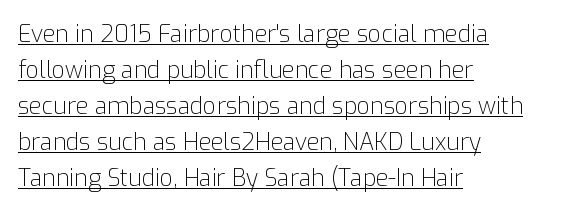
The rendering uses the underline text-decoration. Stems here are at most as thick as an everyday book face. The rag falls on the right side of this text block. Ascenders rise straight up at ninety degrees.
